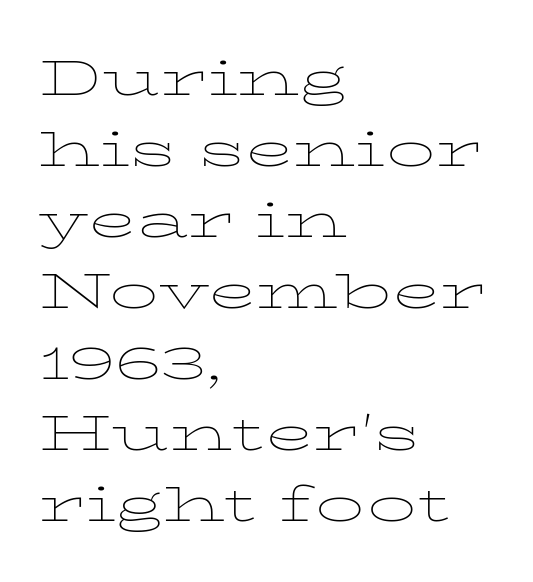
This sample is left-justified, so line endings fall wherever the words run out. These lines sit exactly where default settings would place them. Heft: none added — not bold. Ascenders rise straight up at ninety degrees. Serif or sans? Serif — the stroke terminals have little feet.
